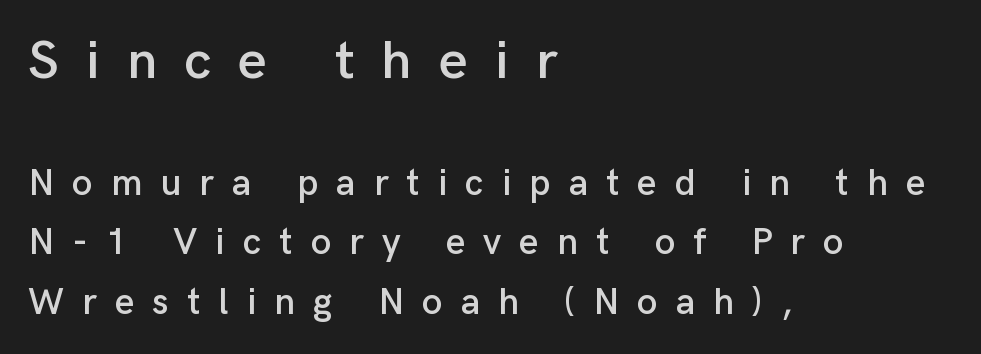
{"serif": "no", "italic": "no", "width": "normal", "stroke_contrast": "low", "x_height": "medium", "monospaced": "no", "underline": "no", "align": "left", "line_spacing": "normal", "line_spacing_ratio": 1.61, "letter_spacing": "wide", "letter_spacing_em": 0.49, "larger_block": "first", "size_ratio": 1.49, "glyph_px": 55}
